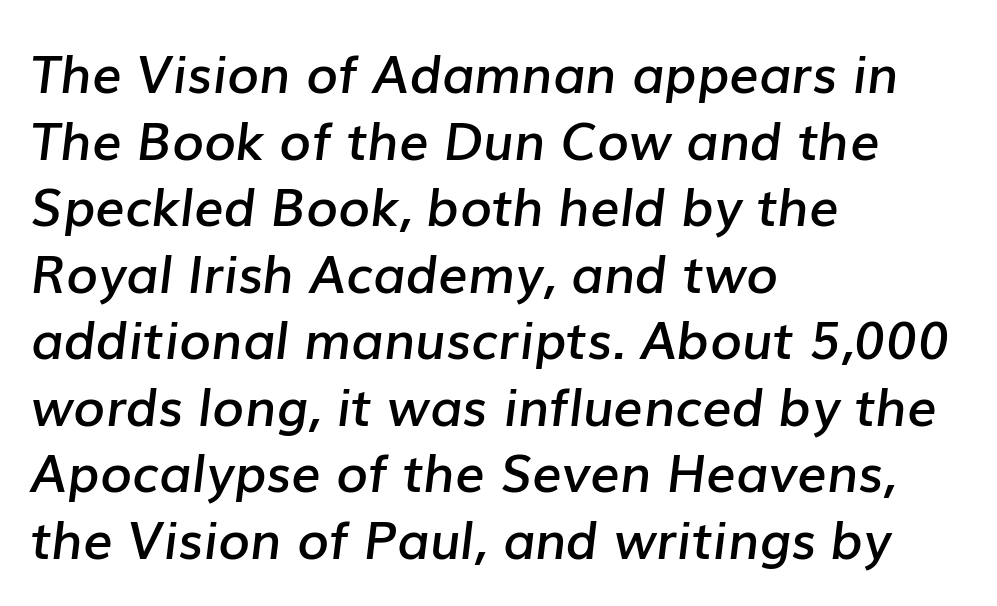
Caption: standard tracking, unaltered. Leftover space on each line is placed entirely after the last word. The passage shown is typed in a proportional face where columns would drift. Regular leading. The passage shown leans; its letterforms are oblique.
